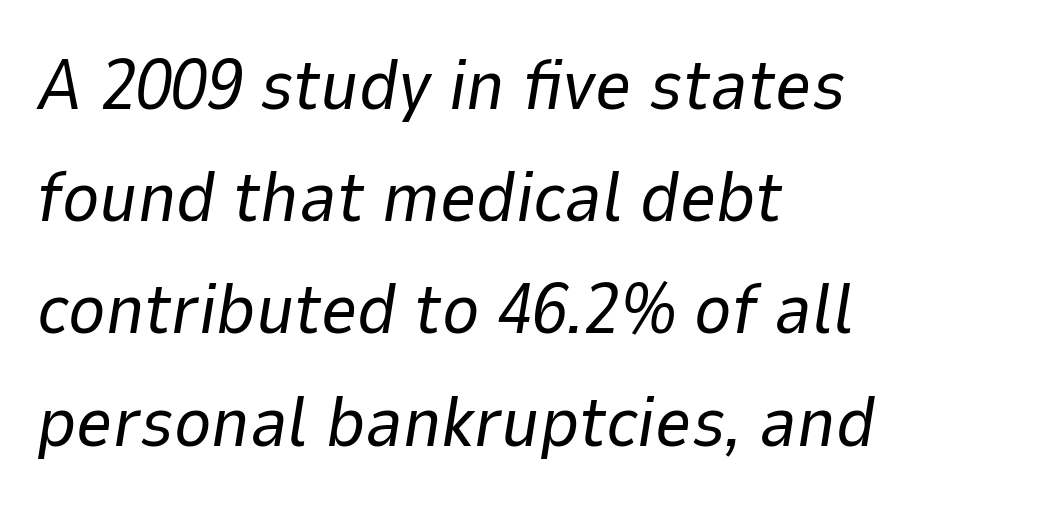
Nothing unusual about the tracking: characters are spaced as the font intends. Type without underlining. These lines are rendered in a variable-pitch font. Emphasis-style slanted type is in use. The line-height multiplier appears to be the usual default.
